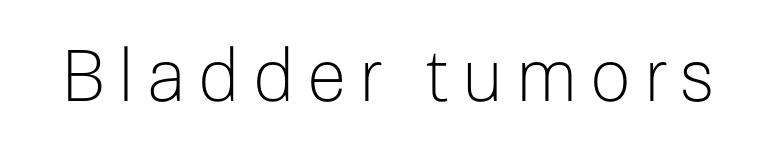
Honestly, there is no underline to notice here at all. Spacing verdict: proportional, widths tailored to each character. Every stem runs plumb, perpendicular to the baseline. Observe the absence of serifs on each vertical stroke in this sample.
